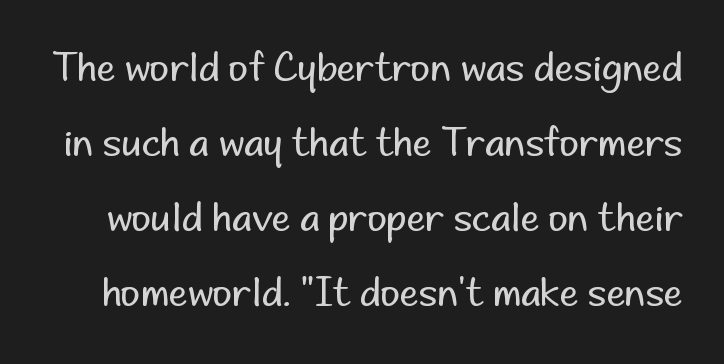
Type style note: lacks serifs. The weight would be labelled regular, book, light, or lighter still. Check under the words: just untouched page. Is the letter spacing exaggerated? No — it looks like the ordinary default. Character widths vary here, with narrow letters taking less room than wide ones. How would I describe the line gaps? Wide and relaxed.
